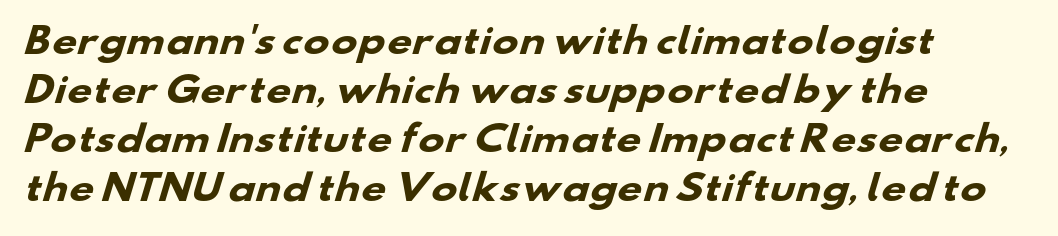
The image shows 35 px heavy, wide sans-serif type; set left-aligned, normal line spacing (1.4x), normal letter spacing, not underlined; low stroke contrast and a small x-height.
